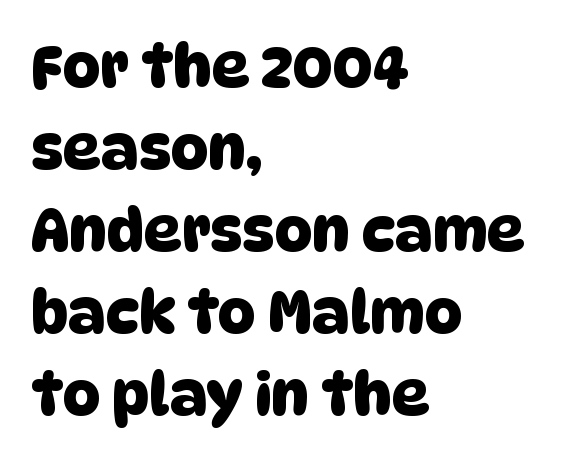
{"serif": "no", "width": "normal", "stroke_contrast": "low", "x_height": "large", "monospaced": "no", "underline": "no", "align": "left", "line_spacing": "normal", "line_spacing_ratio": 1.39, "letter_spacing": "normal", "letter_spacing_em": 0.0, "glyph_px": 59}
